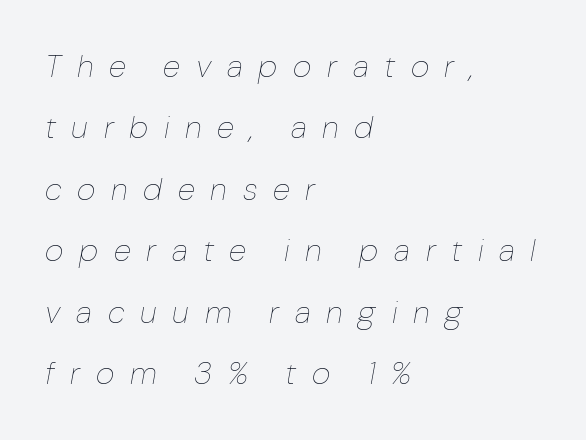
{"italic": "yes", "lean": "right", "slant_degrees": 10, "bold": "no", "weight": "thin", "width": "normal", "stroke_contrast": "low", "x_height": "medium", "monospaced": "no", "underline": "no", "align": "left", "line_spacing": "loose", "line_spacing_ratio": 1.92, "letter_spacing": "wide", "letter_spacing_em": 0.49, "glyph_px": 32}
